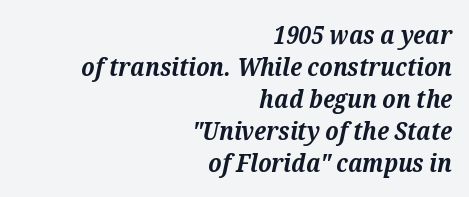
The image shows 25 px bold type, italic (leaning right); set right-aligned, normal line spacing (1.28x), normal letter spacing, not underlined.
